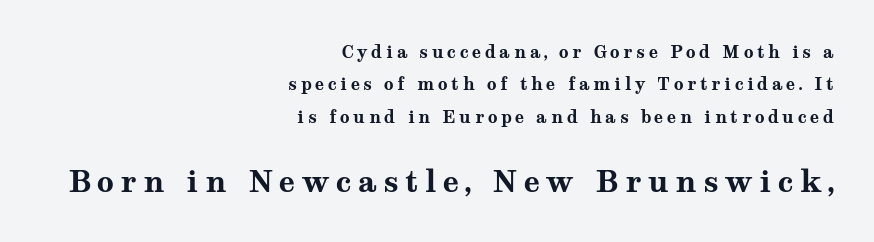
{"serif": "yes", "italic": "no", "bold": "yes", "weight": "bold", "width": "wide", "stroke_contrast": "medium", "x_height": "medium", "monospaced": "no", "underline": "no", "align": "right", "line_spacing": "loose", "line_spacing_ratio": 1.91, "letter_spacing": "wide", "letter_spacing_em": 0.21, "larger_block": "second", "size_ratio": 1.76, "glyph_px": 30}
